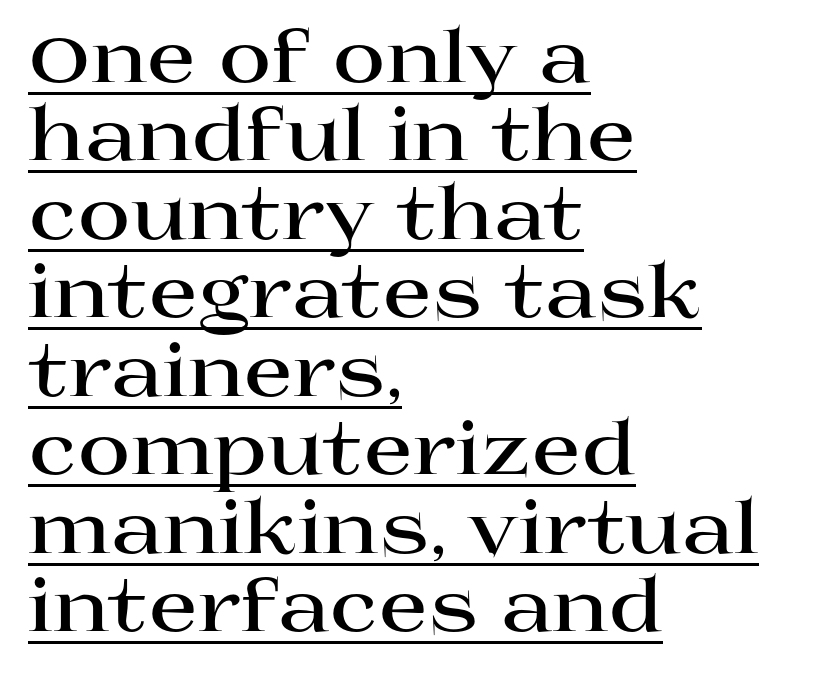
The letters advance in unequal steps, a hallmark of proportional type. You'd pick this weight for a headline — it's a proper bold. The words here are underlined. This sample uses plain, unmodified letter spacing. The space between consecutive lines is stingy. The lettering holds an erect, upright posture throughout.
